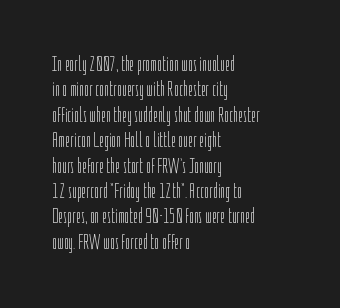
The image shows 21 px text type, upright; set left-aligned, line spacing 1.21x, normal letter spacing, not underlined.
